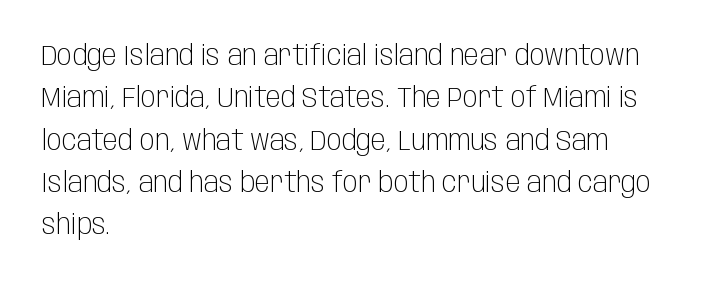
The image shows 28 px light, condensed sans-serif type, upright; set left-aligned, normal line spacing (1.51x), normal letter spacing, not underlined; low stroke contrast and a large x-height.
